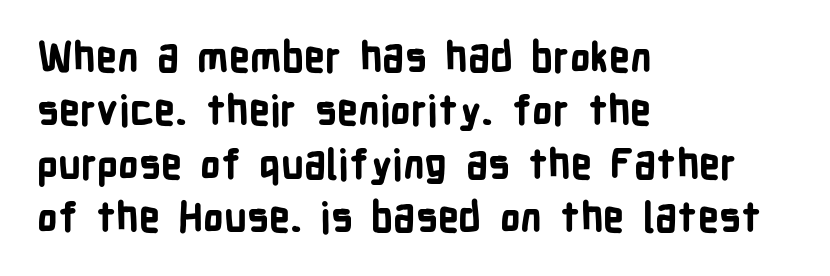
Q: Is the text bold? A: Yes.
Q: Is the text italic (slanted)? A: No, it is upright.
Q: Is the typeface a serif or a sans-serif typeface? A: Sans-serif.
Q: Is the text underlined? A: No.
Q: How is the paragraph aligned? A: Left-aligned.
Q: Is the spacing between letters normal or unusually wide? A: Normal.
Q: Is the spacing between lines tight, normal or loose? A: Normal.
Q: Width (condensed, normal, or wide)? A: Condensed.
Q: Stroke contrast? A: Low.
Q: x-height? A: Medium.
Q: Monospaced? A: No.
